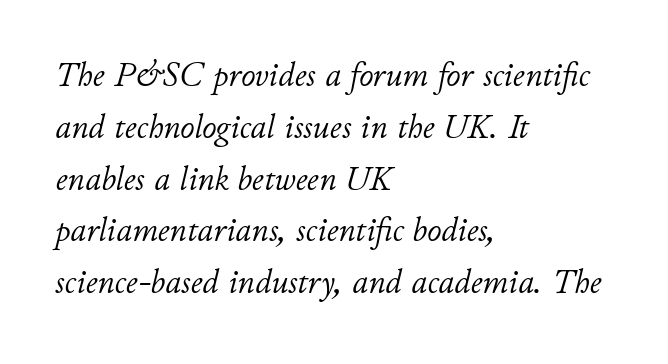
The image shows 35 px light type, italic (leaning right); set left-aligned, normal line spacing (1.48x), normal letter spacing, not underlined; low stroke contrast and a small x-height.
